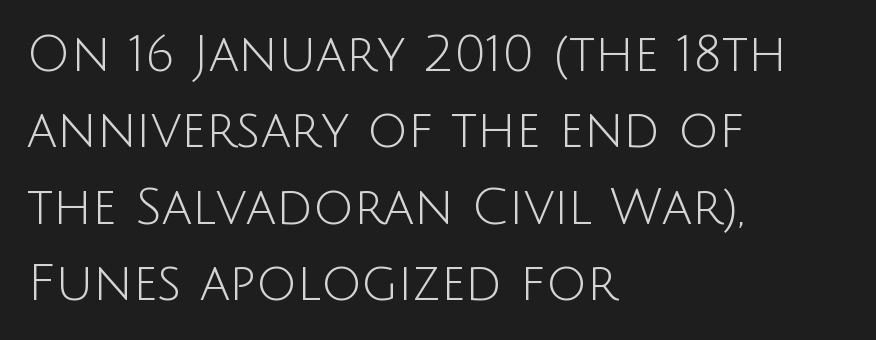
{"serif": "no", "italic": "no", "bold": "no", "weight": "light", "width": "normal", "stroke_contrast": "low", "x_height": "large", "monospaced": "no", "underline": "no", "align": "left", "line_spacing": "normal", "line_spacing_ratio": 1.53, "letter_spacing": "normal", "letter_spacing_em": 0.0, "glyph_px": 50}
